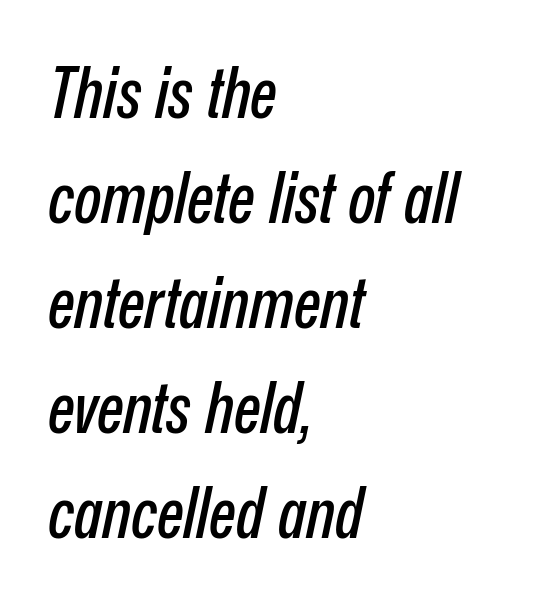
The rendering anchors every line to the left-hand side. There is no visible air inserted between adjacent glyphs. A typesetter would call this leading conventional body-copy spacing. Rendered with sloped, italic letterforms. The face used here is proportionally spaced, like ordinary book or web type. The specimen omits any rule beneath the text block's lines.
